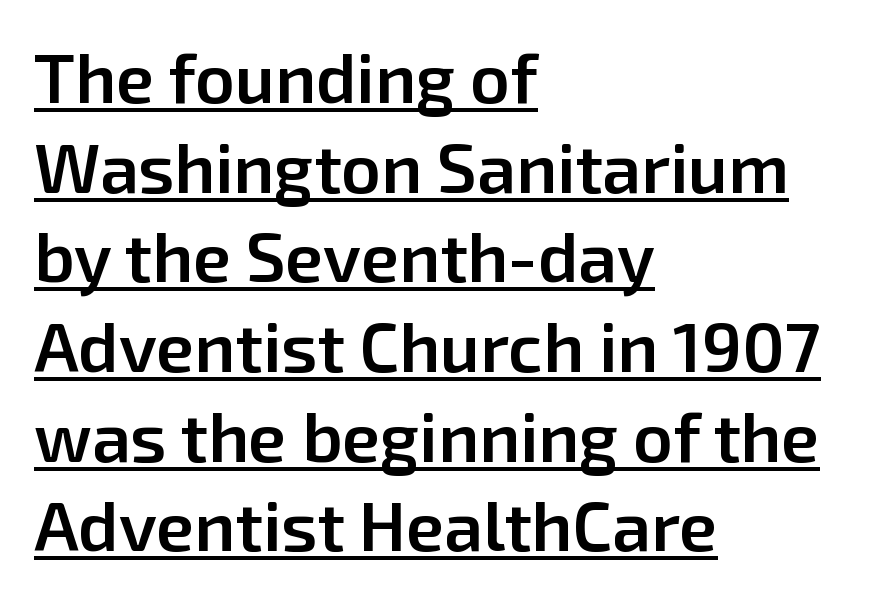
The image shows 69 px semibold sans-serif type, upright; set left-aligned, normal line spacing (1.3x), normal letter spacing, underlined; low stroke contrast and a medium x-height.
